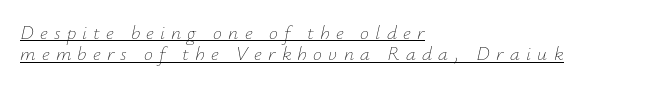
Q: Is the text bold? A: No.
Q: Is the text italic (slanted)? A: Yes, it leans right by about 12 degrees.
Q: Is the text underlined? A: Yes.
Q: How is the paragraph aligned? A: Left-aligned.
Q: Is the spacing between letters normal or unusually wide? A: Unusually wide.
Q: Is the spacing between lines tight, normal or loose? A: Tight.
